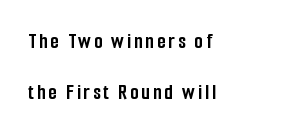
The image shows 22 px bold type, upright; set left-aligned, loose line spacing (2.33x), not underlined.
